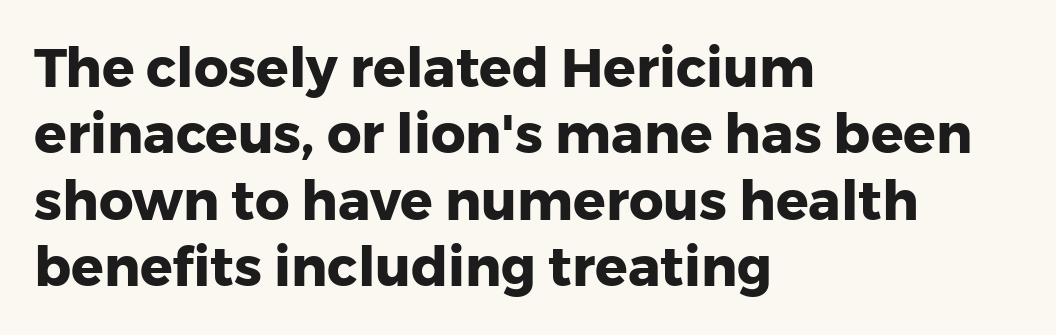
The image shows 54 px heavy sans-serif type, upright; set left-aligned, line spacing 1.23x, normal letter spacing, not underlined; low stroke contrast and a medium x-height.
